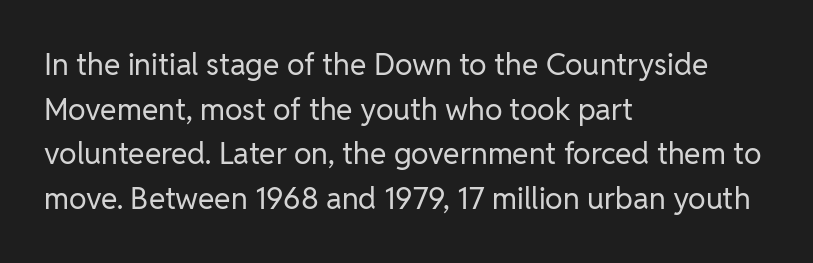
Q: Is the text bold? A: No.
Q: Is the text italic (slanted)? A: No, it is upright.
Q: Is the typeface a serif or a sans-serif typeface? A: Sans-serif.
Q: Is the text underlined? A: No.
Q: How is the paragraph aligned? A: Left-aligned.
Q: Is the spacing between letters normal or unusually wide? A: Normal.
Q: Is the spacing between lines tight, normal or loose? A: Normal.
Q: Width (condensed, normal, or wide)? A: Normal.
Q: Stroke contrast? A: Low.
Q: x-height? A: Medium.
Q: Monospaced? A: No.
